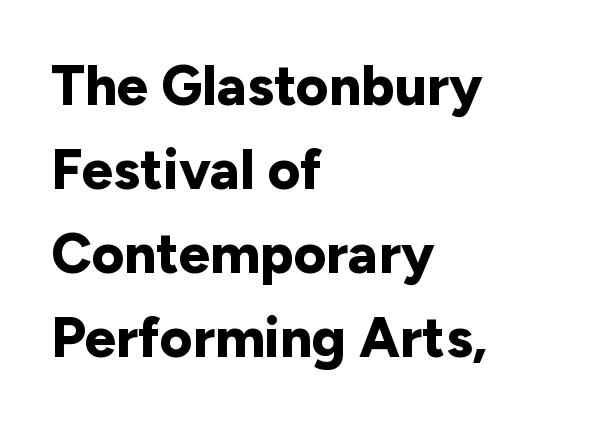
The image shows 56 px bold sans-serif type, upright; set left-aligned, normal line spacing (1.5x), normal letter spacing, not underlined; low stroke contrast and a medium x-height.
